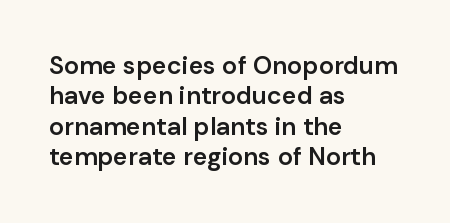
{"italic": "no", "bold": "semi", "underline": "no", "align": "left", "line_spacing_ratio": 1.22, "letter_spacing": "normal", "letter_spacing_em": 0.0, "glyph_px": 25}
